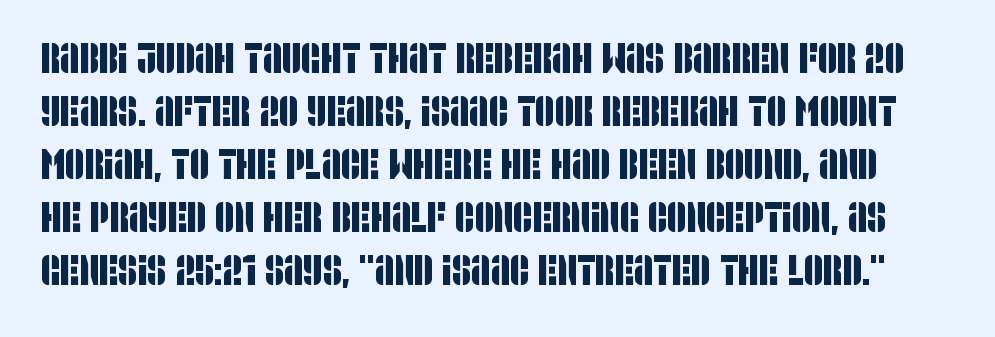
The image shows 42 px condensed sans-serif type; set normal line spacing (1.26x), normal letter spacing, not underlined; low stroke contrast and a large x-height.
